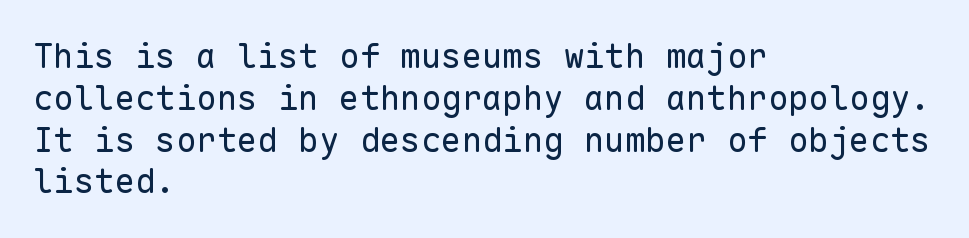
The image shows 34 px regular-weight sans-serif type, upright, monospaced; set left-aligned, line spacing 1.23x, normal letter spacing, not underlined; low stroke contrast and a medium x-height.
